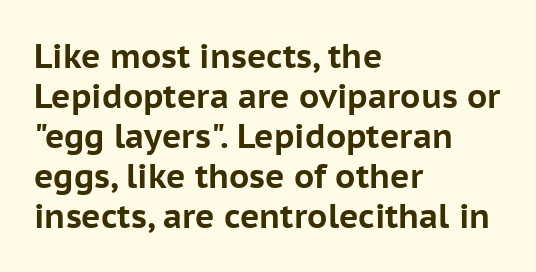
Q: Is the text bold? A: Yes.
Q: Is the text italic (slanted)? A: No, it is upright.
Q: Is the typeface a serif or a sans-serif typeface? A: Sans-serif.
Q: Is the text underlined? A: No.
Q: How is the paragraph aligned? A: Left-aligned.
Q: Is the spacing between letters normal or unusually wide? A: Normal.
Q: Width (condensed, normal, or wide)? A: Normal.
Q: Stroke contrast? A: Low.
Q: x-height? A: Medium.
Q: Monospaced? A: No.
